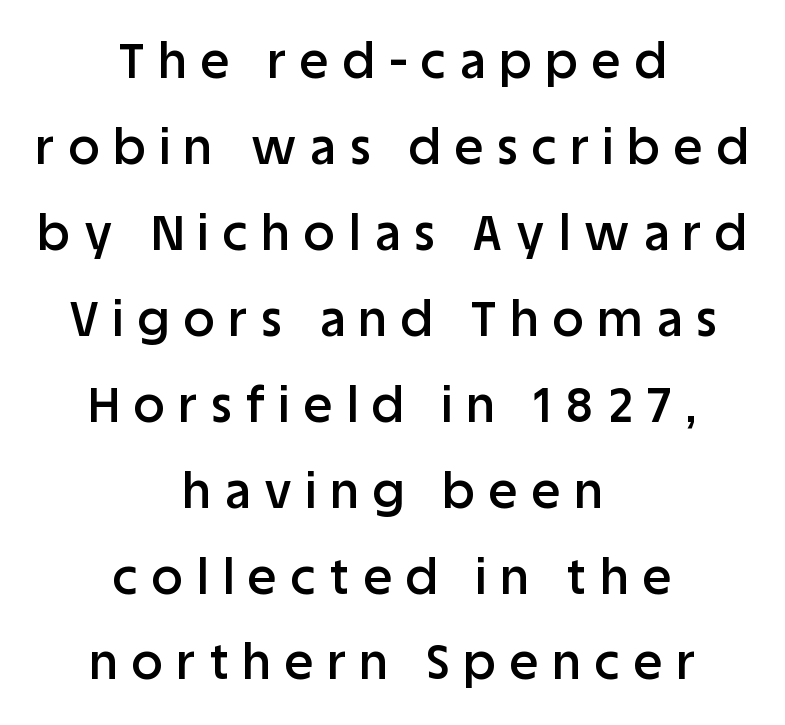
{"serif": "no", "italic": "no", "bold": "semi", "weight": "semibold", "width": "normal", "stroke_contrast": "low", "x_height": "large", "monospaced": "no", "underline": "no", "align": "center", "line_spacing_ratio": 1.79, "letter_spacing": "wide", "letter_spacing_em": 0.3, "glyph_px": 48}
